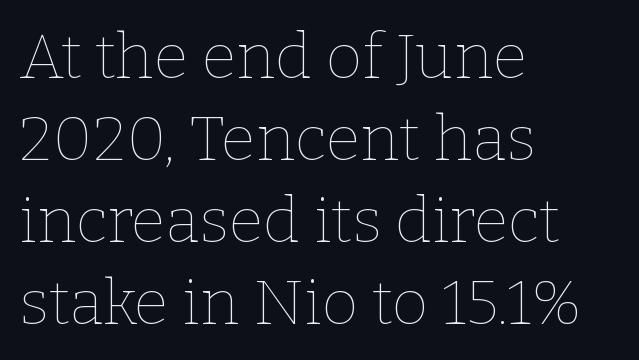
Default kerning and tracking; the words read as compact shapes. Is the block centered? No — it sits flush against the left margin. Italic? Not at all — the glyphs are vertical. A typesetter would call this leading conventional body-copy spacing. The weight tops out at a normal text grade. The face used here is proportionally spaced, like ordinary book or web type.
